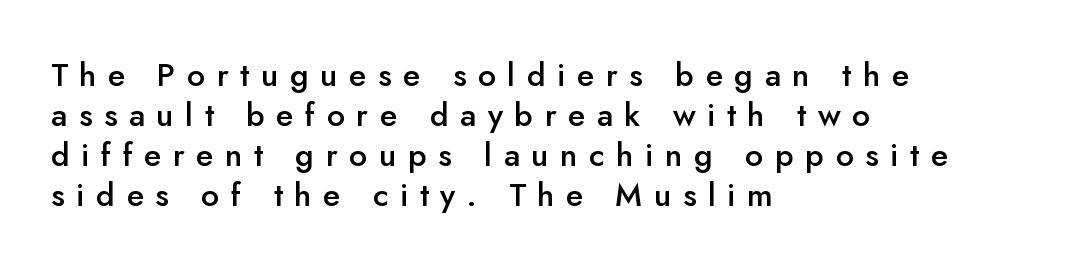
{"serif": "no", "italic": "no", "bold": "semi", "weight": "semibold", "width": "normal", "stroke_contrast": "low", "x_height": "small", "monospaced": "no", "underline": "no", "align": "left", "line_spacing": "normal", "line_spacing_ratio": 1.25, "letter_spacing": "wide", "letter_spacing_em": 0.36, "glyph_px": 32}
